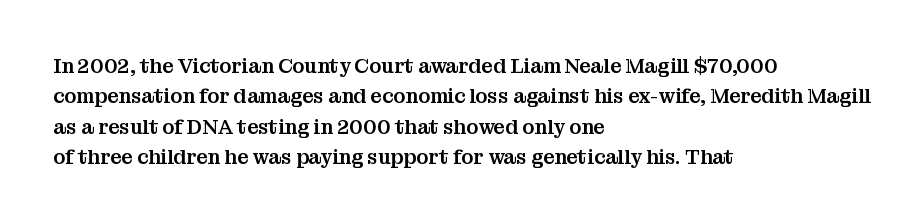
Characters follow at the spacing the type designer built in. The line-height multiplier appears to be the usual default. Just letters on the line, the space beneath them empty. It's the straight-up-and-down kind of type. Each line starts at the same left margin while the right side varies.
